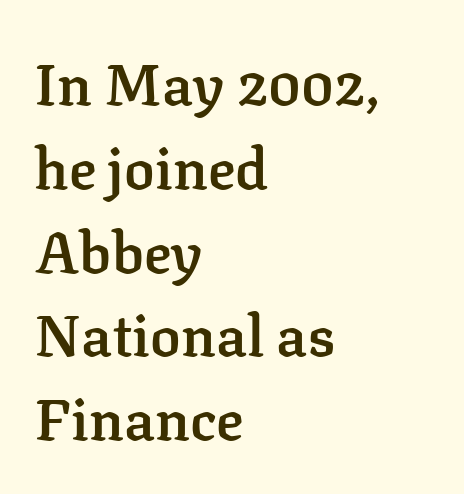
The image shows 57 px semibold serif type, upright; set left-aligned, normal line spacing (1.47x), normal letter spacing, not underlined; low stroke contrast and a medium x-height.
